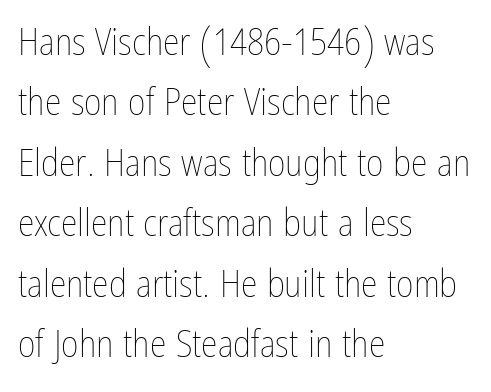
{"italic": "no", "bold": "no", "weight": "thin", "width": "condensed", "stroke_contrast": "low", "x_height": "medium", "monospaced": "no", "underline": "no", "align": "left", "line_spacing": "normal", "line_spacing_ratio": 1.59, "letter_spacing": "normal", "letter_spacing_em": 0.0, "glyph_px": 38}
